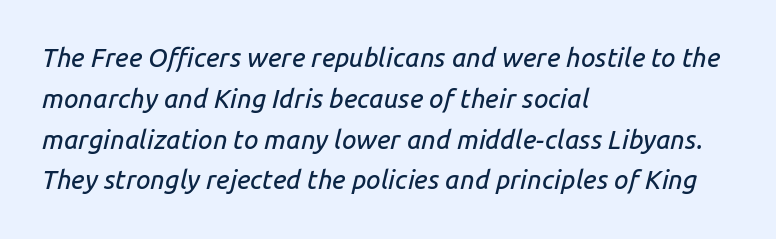
Q: Is the text italic (slanted)? A: Yes, it leans right by about 14 degrees.
Q: Is the text underlined? A: No.
Q: How is the paragraph aligned? A: Left-aligned.
Q: Is the spacing between letters normal or unusually wide? A: Normal.
Q: Is the spacing between lines tight, normal or loose? A: Normal.
